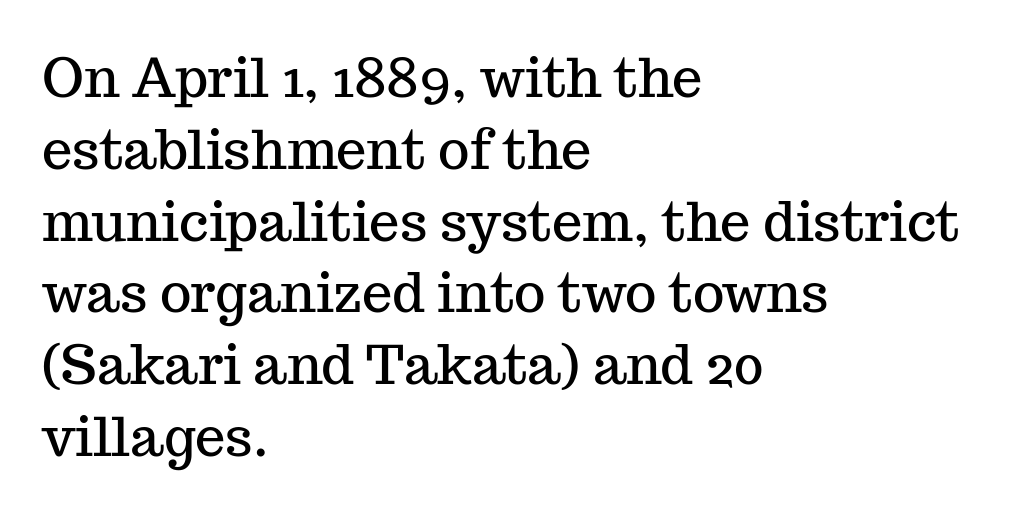
{"serif": "yes", "italic": "no", "width": "normal", "stroke_contrast": "medium", "x_height": "medium", "monospaced": "no", "underline": "no", "align": "left", "line_spacing": "normal", "line_spacing_ratio": 1.33, "letter_spacing": "normal", "letter_spacing_em": 0.0, "glyph_px": 54}
